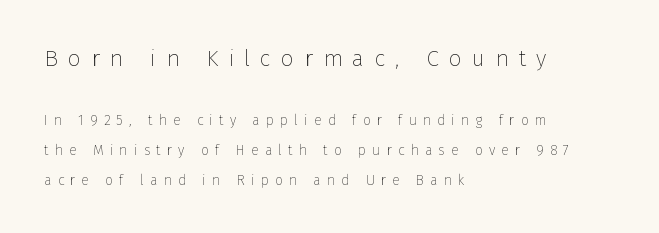
{"italic": "no", "bold": "no", "underline": "no", "align": "left", "line_spacing": "loose", "line_spacing_ratio": 2.12, "letter_spacing": "wide", "letter_spacing_em": 0.44, "larger_block": "first", "size_ratio": 1.64, "glyph_px": 23}
